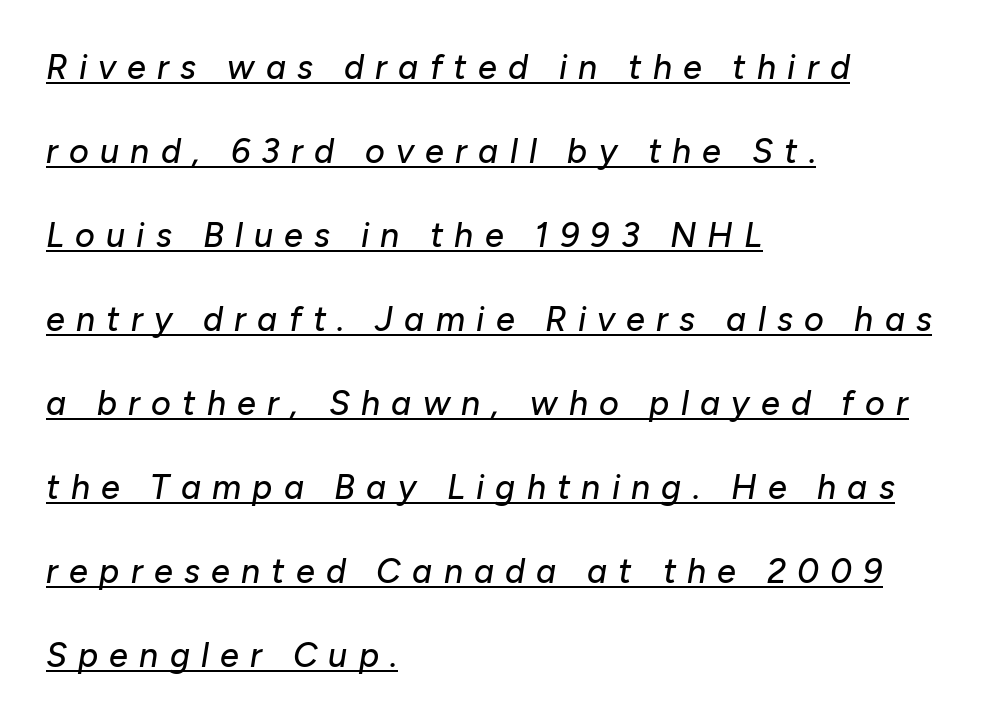
The image shows 34 px text type, italic (leaning right); set left-aligned, loose line spacing (2.47x), unusually wide letter spacing (+0.33 em), underlined; low stroke contrast and a medium x-height.
